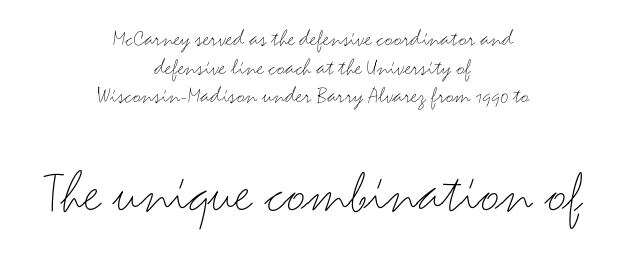
{"serif": "no", "bold": "no", "weight": "light", "width": "wide", "stroke_contrast": "medium", "x_height": "small", "monospaced": "no", "underline": "no", "align": "center", "line_spacing_ratio": 1.19, "letter_spacing": "normal", "letter_spacing_em": 0.0, "larger_block": "second", "size_ratio": 2.54, "glyph_px": 61}
